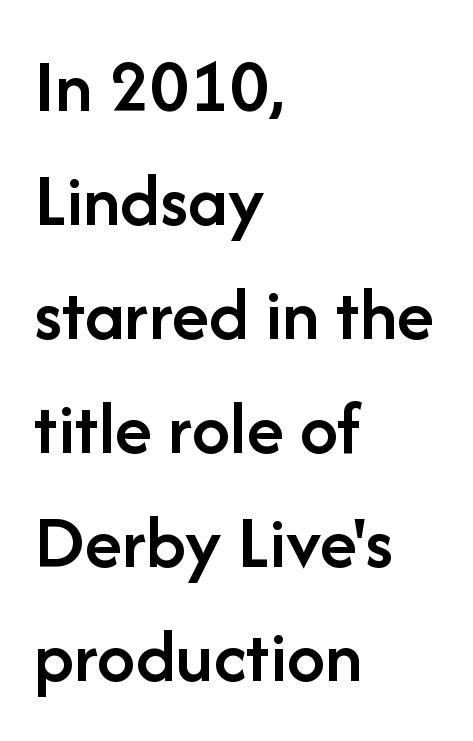
The image shows 77 px semibold sans-serif type, upright; set left-aligned, normal line spacing (1.48x), normal letter spacing, not underlined; low stroke contrast and a medium x-height.
